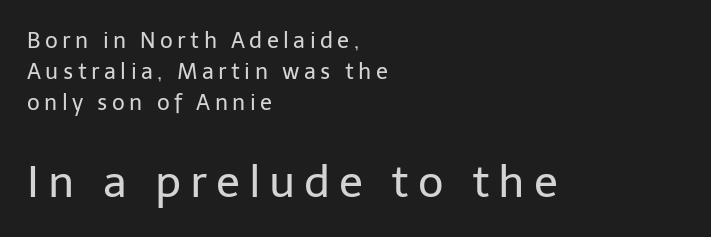
This sample uses expanded letter spacing, leaving extra air between glyphs. The zone under the glyphs is completely vacant. The face used here appears at its bigger size in the lower chunk. Stroke terminals: plain, sans-serif. A quiet, ordinary-to-light weight characterises the typeface. The setting favours the left margin, as ordinary paragraphs usually do.
